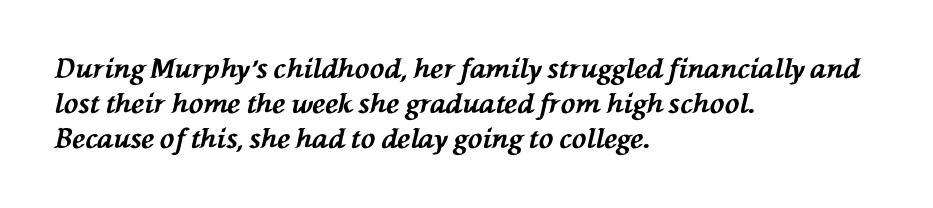
The image shows 27 px bold type, italic (leaning left); set left-aligned, normal line spacing (1.29x), normal letter spacing, not underlined.
